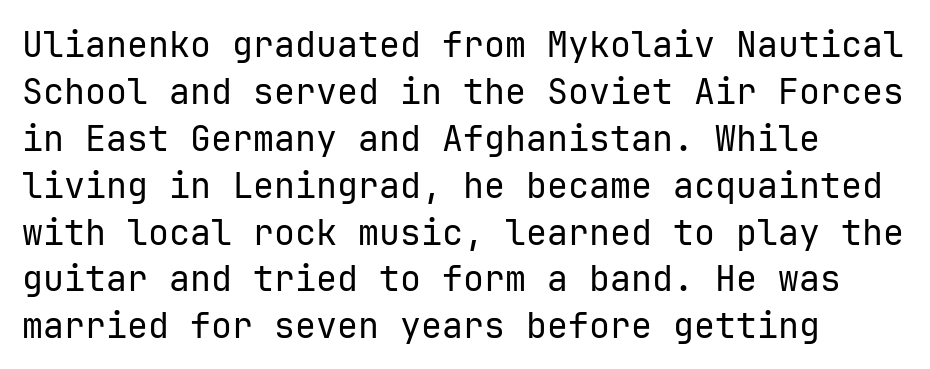
{"serif": "no", "italic": "no", "bold": "no", "weight": "regular", "width": "normal", "stroke_contrast": "low", "x_height": "medium", "monospaced": "yes", "underline": "no", "line_spacing": "normal", "line_spacing_ratio": 1.34, "letter_spacing": "normal", "letter_spacing_em": 0.0, "glyph_px": 35}
